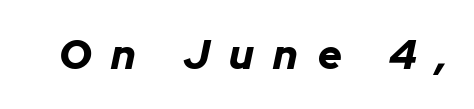
{"italic": "yes", "lean": "right", "slant_degrees": 12, "bold": "yes", "weight": "bold", "width": "normal", "stroke_contrast": "low", "x_height": "medium", "monospaced": "no", "underline": "no", "letter_spacing": "wide", "letter_spacing_em": 0.48, "glyph_px": 41}
